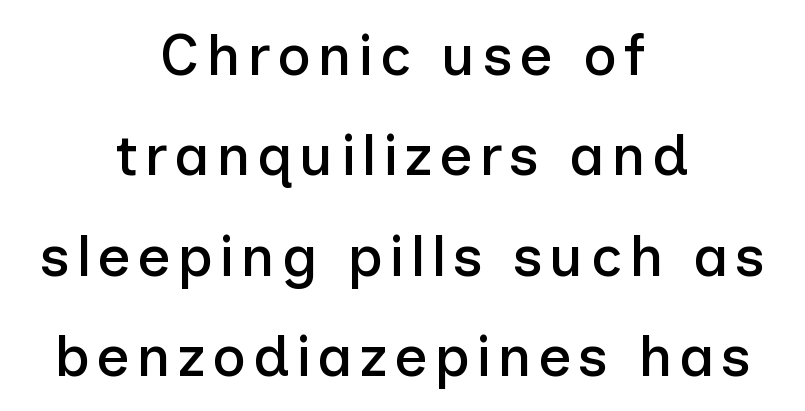
Does the type have serifs? No, each stem ends abruptly. The rendering positions every line midway between the sides. The area under the type is left untouched. Nope, not italic — everything's standing straight. This sample has the flowing, uneven cadence of proportional lettering.
